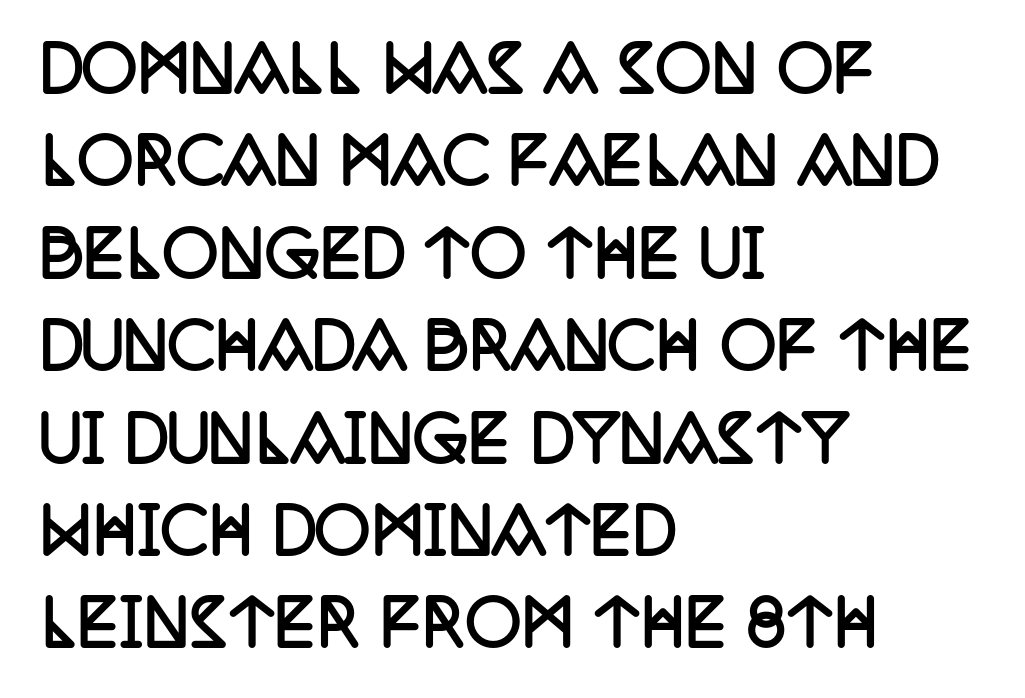
This is serif lettering, the kind often seen in printed books. The face used here is proportionally spaced, like ordinary book or web type. Is the letter spacing exaggerated? No — it looks like the ordinary default. Leading matches the norm, producing a regular column.
